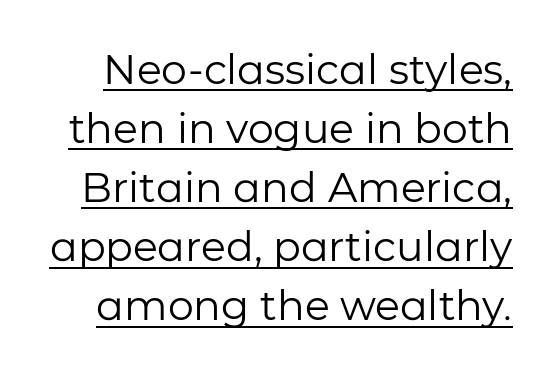
The image shows 41 px regular-weight sans-serif type, upright; set normal line spacing (1.44x), normal letter spacing, underlined; low stroke contrast and a medium x-height.
